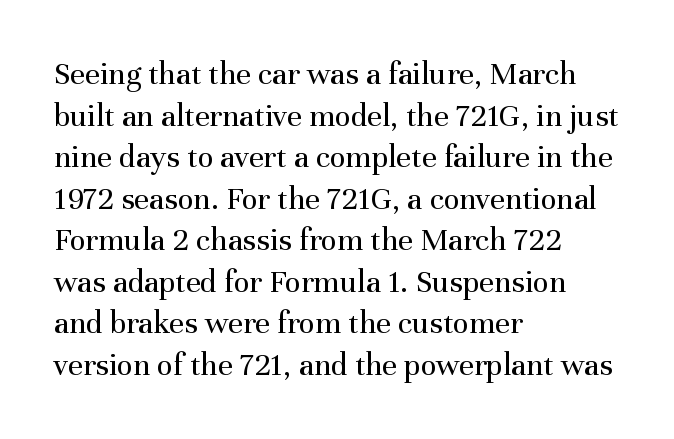
Q: Is the text bold? A: No.
Q: Is the text italic (slanted)? A: No, it is upright.
Q: Is the typeface a serif or a sans-serif typeface? A: Serif.
Q: Is the text underlined? A: No.
Q: How is the paragraph aligned? A: Left-aligned.
Q: Is the spacing between letters normal or unusually wide? A: Normal.
Q: Is the spacing between lines tight, normal or loose? A: Normal.
Q: Width (condensed, normal, or wide)? A: Normal.
Q: Stroke contrast? A: Medium.
Q: x-height? A: Medium.
Q: Monospaced? A: No.
